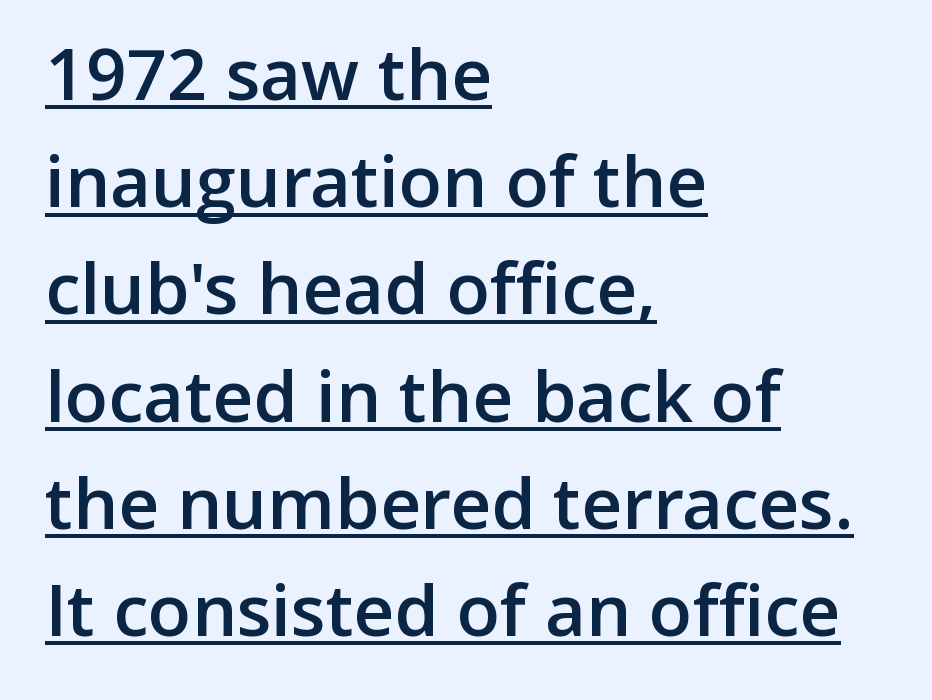
Q: Is the text bold? A: Semi-bold.
Q: Is the text italic (slanted)? A: No, it is upright.
Q: Is the typeface a serif or a sans-serif typeface? A: Sans-serif.
Q: Is the text underlined? A: Yes.
Q: How is the paragraph aligned? A: Left-aligned.
Q: Is the spacing between letters normal or unusually wide? A: Normal.
Q: Is the spacing between lines tight, normal or loose? A: Normal.
Q: Width (condensed, normal, or wide)? A: Normal.
Q: Stroke contrast? A: Low.
Q: x-height? A: Medium.
Q: Monospaced? A: No.
